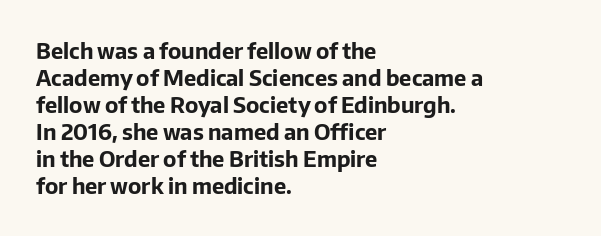
The image shows 22 px bold type, upright; set left-aligned, line spacing 1.23x, normal letter spacing, not underlined.
